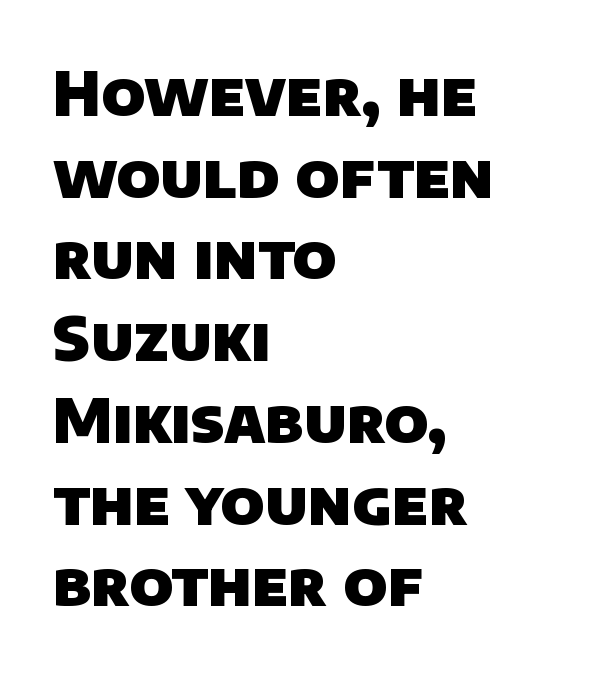
The image shows 61 px heavy sans-serif type; set left-aligned, normal line spacing (1.34x), normal letter spacing, not underlined; low stroke contrast and a large x-height.
